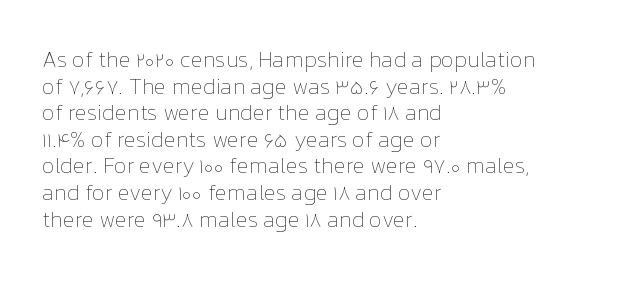
The face used here is rendered with its standard letterfit. The rag falls on the right side of this text block. The typeface has the unassuming heft of standard copy or less. Italic: no, the glyphs are upright roman.
